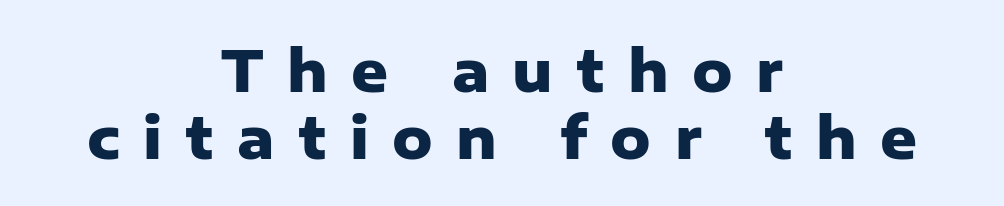
The image shows 57 px heavy sans-serif type, upright; set centered, line spacing 1.18x, unusually wide letter spacing (+0.41 em), not underlined; low stroke contrast and a medium x-height.
